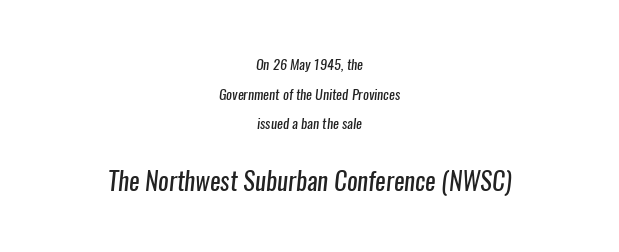
{"bold": "no", "underline": "no", "align": "center", "line_spacing": "loose", "line_spacing_ratio": 2.11, "letter_spacing": "normal", "letter_spacing_em": 0.0, "larger_block": "second", "size_ratio": 1.79, "glyph_px": 25}
